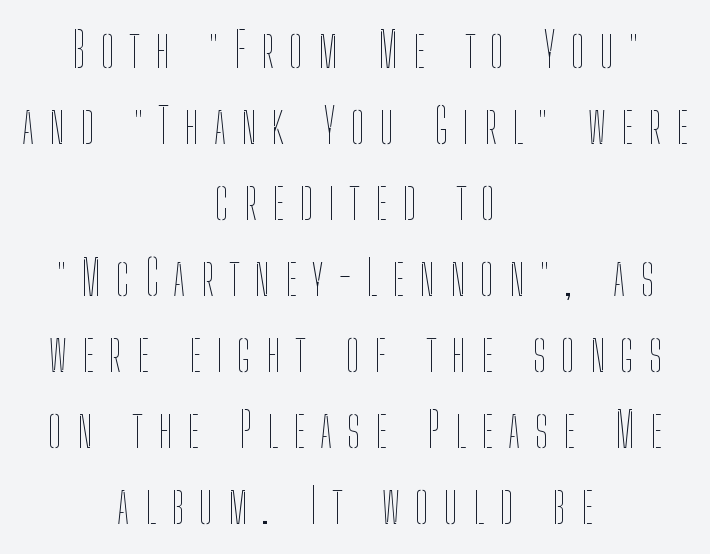
{"italic": "no", "bold": "no", "weight": "thin", "width": "condensed", "stroke_contrast": "low", "x_height": "medium", "monospaced": "no", "underline": "no", "align": "center", "line_spacing": "normal", "line_spacing_ratio": 1.55, "letter_spacing": "wide", "letter_spacing_em": 0.31, "glyph_px": 49}
